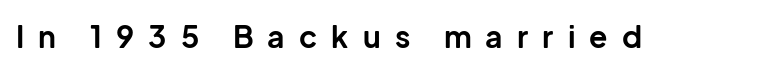
The image shows 30 px bold sans-serif type, upright; set unusually wide letter spacing (+0.47 em), not underlined; low stroke contrast and a medium x-height.
